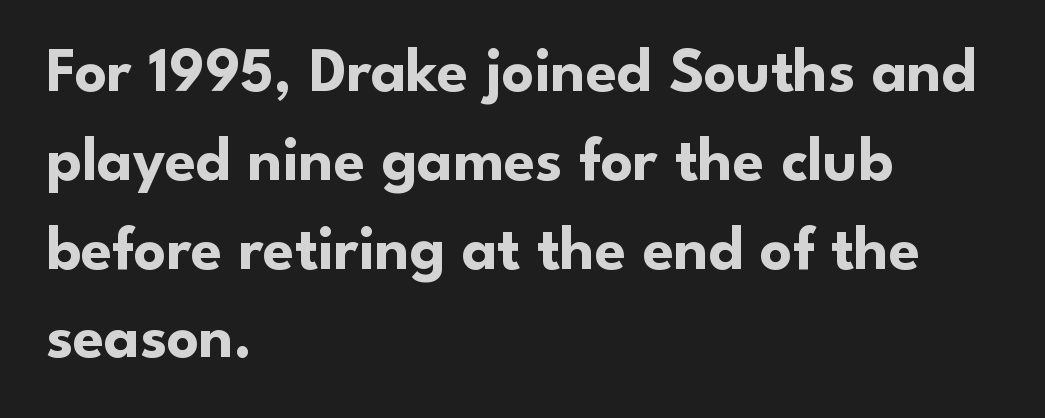
Typeset ragged right — the left edge is the straight one. Rule under the text: the space is simply empty. The tracking reads as untouched default to a designer's eye. I'd describe the lettering as bold — thick and assertive.
